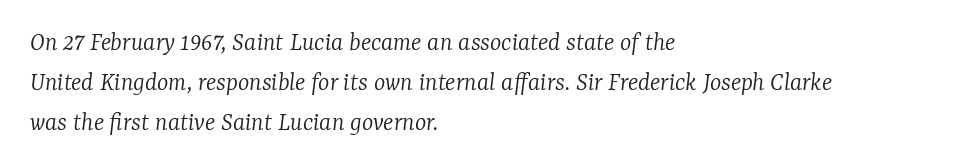
If you drew a ruler down the left edge, every line would touch it. Short note: letters normally spaced. The lettering tilts uniformly, giving the passage an italic look. What's the leading like? Ordinary, nothing unusual.
